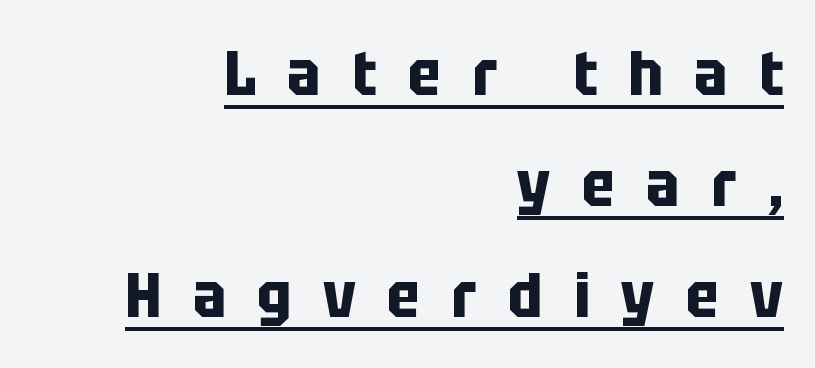
The image shows 63 px bold, condensed sans-serif type, upright; set right-aligned, line spacing 1.76x, unusually wide letter spacing (+0.5 em), underlined; low stroke contrast and a large x-height.
